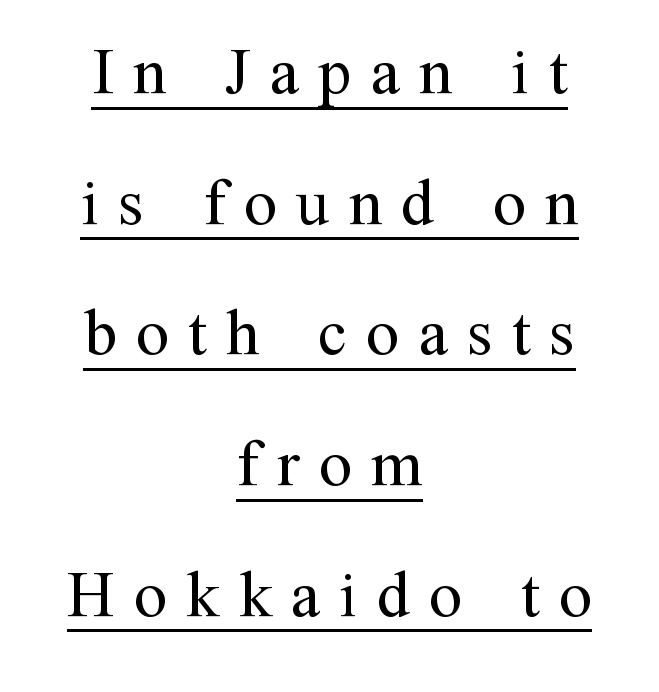
Every stem runs plumb, perpendicular to the baseline. Regarding leading, the lines here are spaced well apart. Between one letter and the next there's a generous, obvious gap. Think of a printed novel: that variable character pitch is what you see here. Serif or sans? Serif — the stroke terminals have little feet. Unbolded letterforms with no extra heft.
